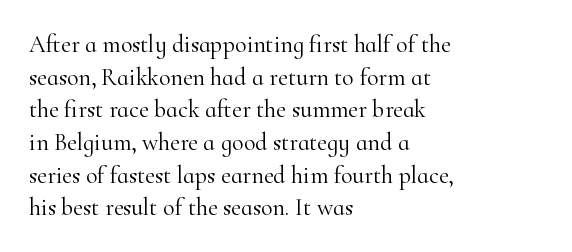
The image shows 24 px text type, upright; set left-aligned, normal line spacing (1.36x), normal letter spacing, not underlined.
